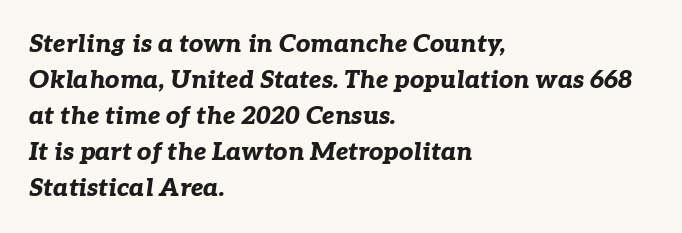
A typesetter would mark this as italic. What weight is shown? A full bold with thick strokes. Alignment: flush left. Lines of text with bare space underneath. Reading down the column, the eye jumps a familiar distance to each next line. Each word holds together tightly as a unit, with standard inter-letter gaps.
